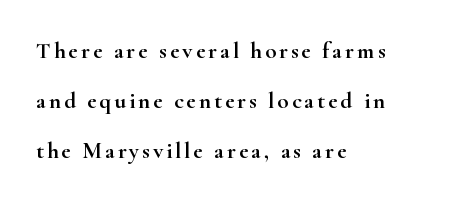
Q: Is the text italic (slanted)? A: No, it is upright.
Q: Is the text underlined? A: No.
Q: How is the paragraph aligned? A: Left-aligned.
Q: Is the spacing between lines tight, normal or loose? A: Loose.
